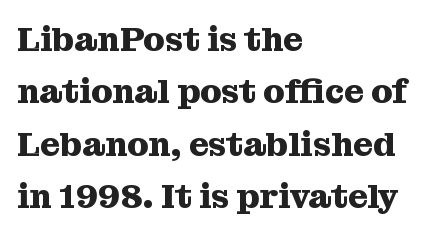
The rendering shows small feet on the letterforms — a serif design. Weight check: bold — yes, fully. The area under the type is left untouched. This rendering leaves character spacing at its baseline value. This block has exactly the height ordinary leading produces.
